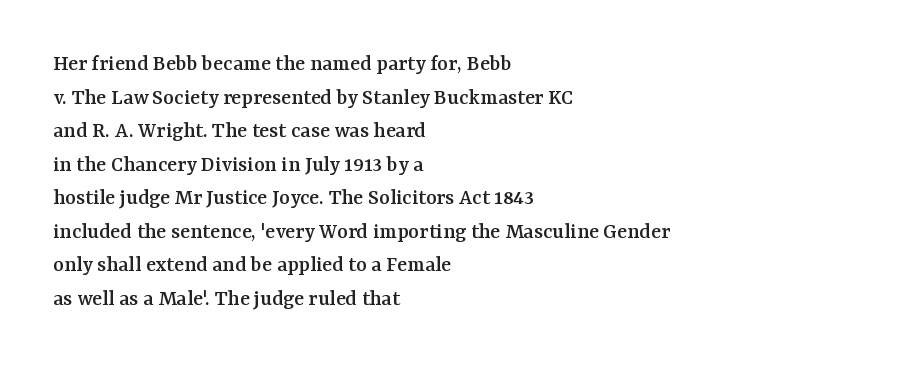
Notice how the passage keeps a crisp vertical edge on the left only. Ascenders rise straight up at ninety degrees. The passage shown is not underscored anywhere. Tracking value appears to be zero — textbook default spacing.
